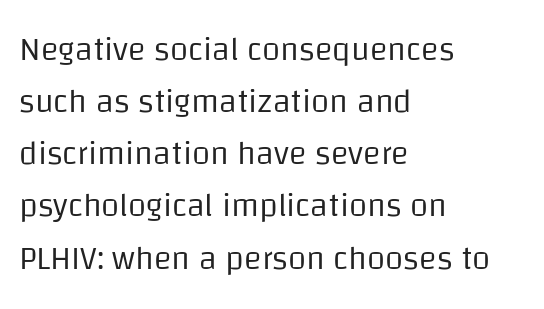
Q: Is the text bold? A: No.
Q: Is the text italic (slanted)? A: No, it is upright.
Q: Is the typeface a serif or a sans-serif typeface? A: Sans-serif.
Q: Is the text underlined? A: No.
Q: How is the paragraph aligned? A: Left-aligned.
Q: Is the spacing between letters normal or unusually wide? A: Normal.
Q: Is the spacing between lines tight, normal or loose? A: Normal.
Q: Width (condensed, normal, or wide)? A: Normal.
Q: Stroke contrast? A: Low.
Q: x-height? A: Large.
Q: Monospaced? A: No.
